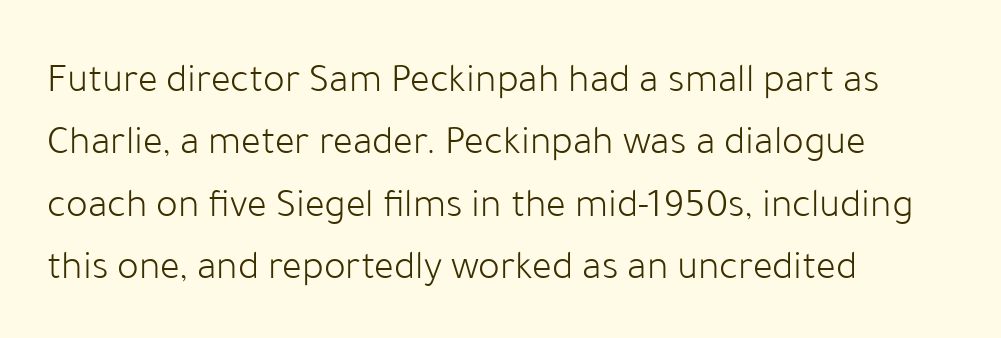
The image shows 41 px light sans-serif type, upright; set left-aligned, normal line spacing (1.52x), normal letter spacing, not underlined; low stroke contrast and a medium x-height.
